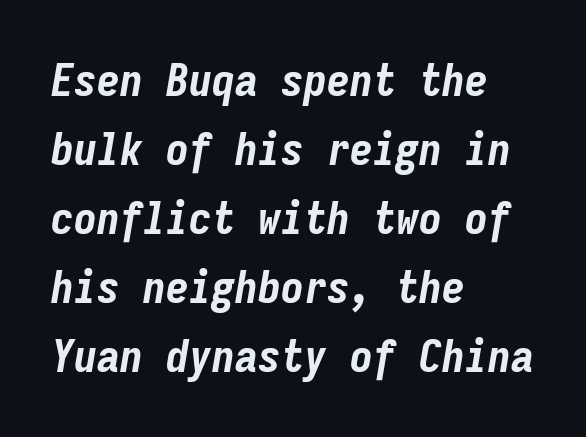
The image shows 46 px bold, condensed type, italic (leaning right), monospaced; set left-aligned, normal line spacing (1.5x), normal letter spacing, not underlined; low stroke contrast and a medium x-height.
